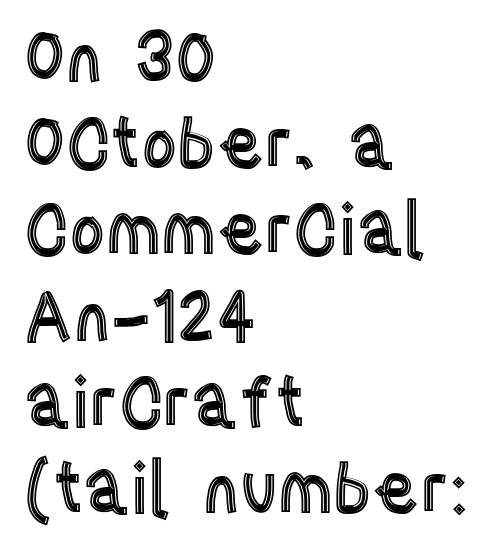
The image shows 69 px condensed type, upright; set left-aligned, normal line spacing (1.25x), normal letter spacing, not underlined; a large x-height.
